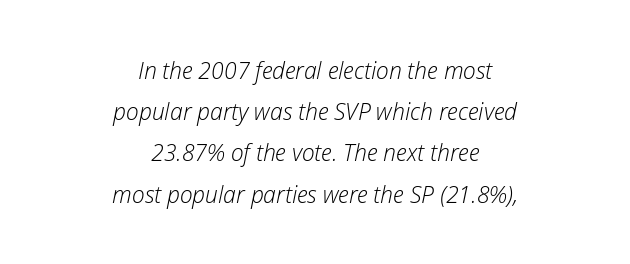
The image shows 23 px text type, italic (leaning right); set centered, line spacing 1.79x, normal letter spacing, not underlined.
